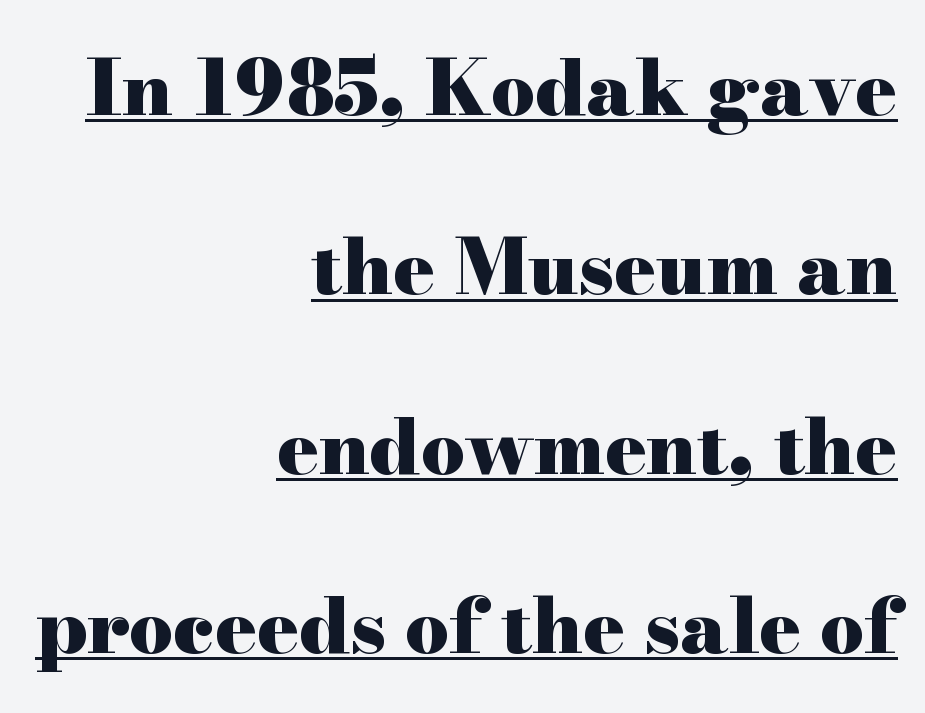
The image shows 77 px heavy, wide serif type, upright; set right-aligned, loose line spacing (2.33x), normal letter spacing, underlined; high stroke contrast and a small x-height.
